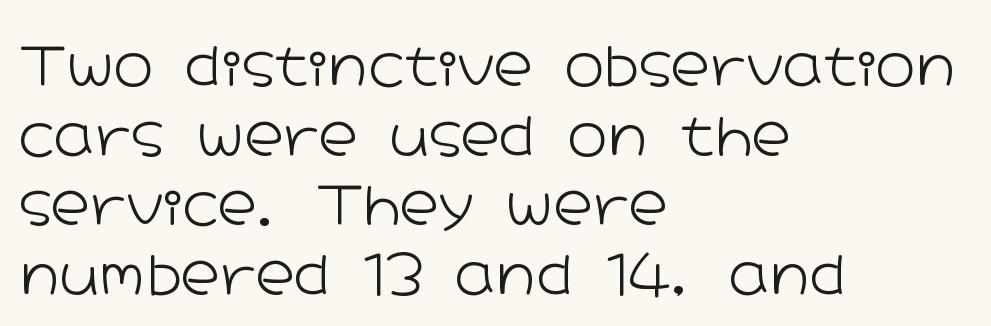
Q: Is the text bold? A: No.
Q: Is the text italic (slanted)? A: No, it is upright.
Q: Is the typeface a serif or a sans-serif typeface? A: Sans-serif.
Q: Is the text underlined? A: No.
Q: How is the paragraph aligned? A: Left-aligned.
Q: Is the spacing between letters normal or unusually wide? A: Normal.
Q: Is the spacing between lines tight, normal or loose? A: Normal.
Q: Width (condensed, normal, or wide)? A: Wide.
Q: Stroke contrast? A: Low.
Q: x-height? A: Medium.
Q: Monospaced? A: No.
